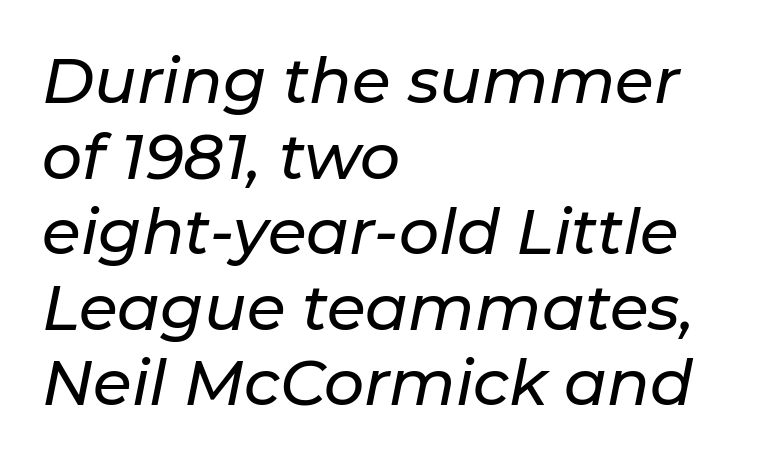
Here the designer chose a conventional face with non-uniform glyph widths. Slanted lettering throughout. Layout note: lines flush left. Descenders hang freely into open space. This sample uses plain, unmodified letter spacing.
